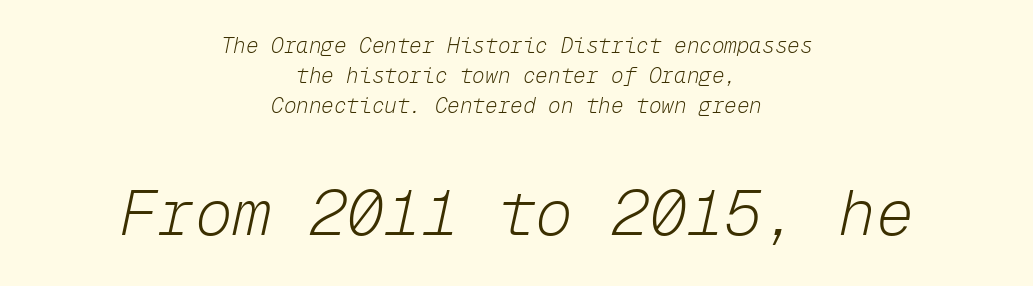
The image shows 63 px light type, italic (leaning right), monospaced; set centered, normal line spacing (1.43x), normal letter spacing, not underlined; the second (bottom) block is 3.0x larger; low stroke contrast and a medium x-height.
